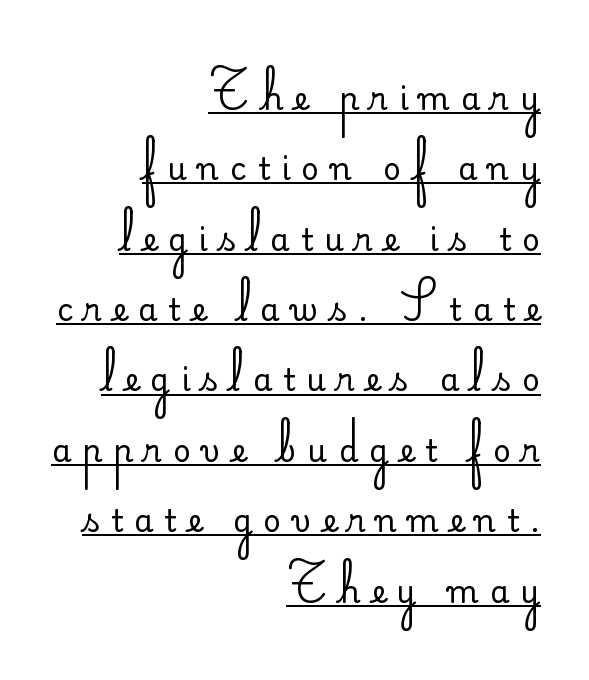
The image shows 31 px regular-weight sans-serif type, upright; set right-aligned, loose line spacing (2.27x), unusually wide letter spacing (+0.36 em), underlined; low stroke contrast and a small x-height.
